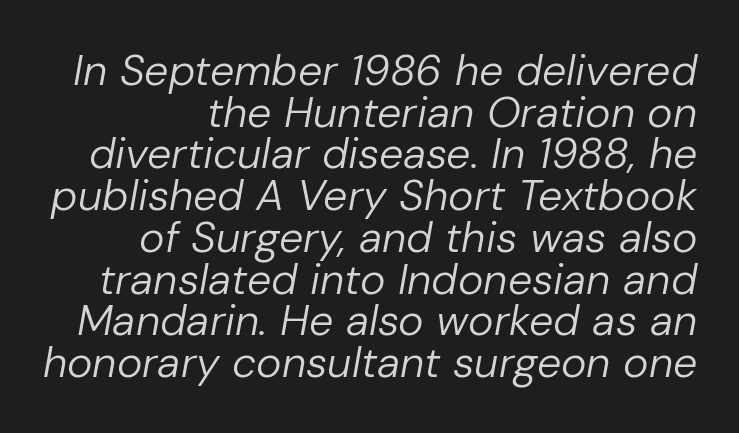
Q: Is the text bold? A: No.
Q: Is the text italic (slanted)? A: Yes, it leans right by about 10 degrees.
Q: Is the text underlined? A: No.
Q: Is the spacing between letters normal or unusually wide? A: Normal.
Q: Is the spacing between lines tight, normal or loose? A: Tight.
Q: Width (condensed, normal, or wide)? A: Normal.
Q: Stroke contrast? A: Low.
Q: x-height? A: Medium.
Q: Monospaced? A: No.
